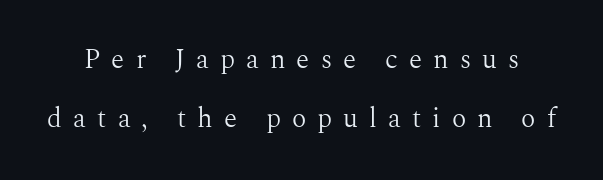
Characters follow at a spacing far wider than the type designer built in. Regarding leading, the lines here are spaced well apart. The passage shown is not bold in any degree. The baseline area is clear. The type sits square on the baseline with zero lean.
